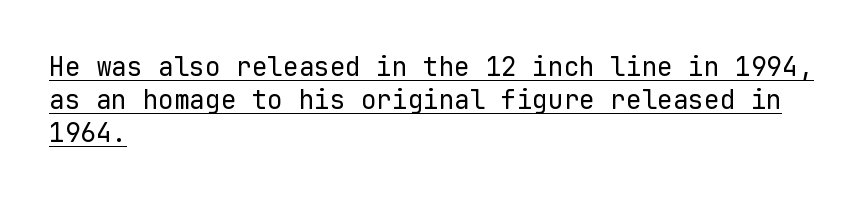
Q: Is the text bold? A: No.
Q: Is the text italic (slanted)? A: No, it is upright.
Q: Is the text underlined? A: Yes.
Q: How is the paragraph aligned? A: Left-aligned.
Q: Is the spacing between letters normal or unusually wide? A: Normal.
Q: Is the spacing between lines tight, normal or loose? A: Normal.
